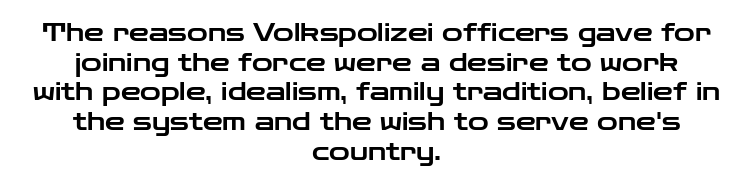
The whitespace from short lines is split evenly between both sides. The letterforms sit shoulder to shoulder at normal distance. Upright lettering throughout. Underline: absent.
